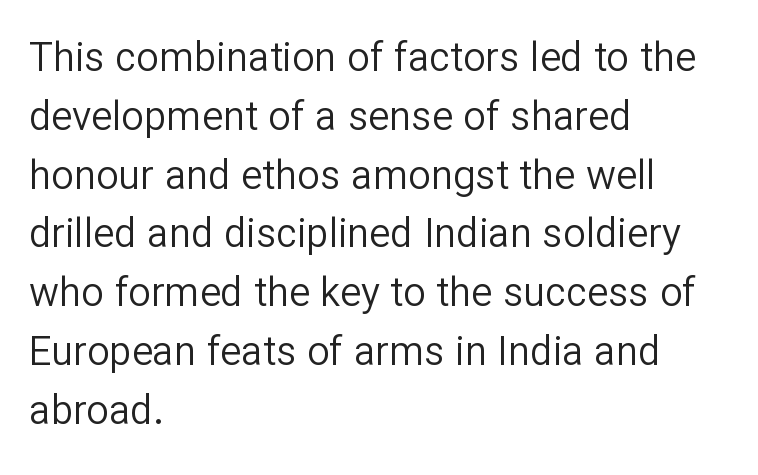
{"serif": "no", "italic": "no", "bold": "no", "weight": "regular", "width": "normal", "stroke_contrast": "low", "x_height": "medium", "monospaced": "no", "underline": "no", "align": "left", "line_spacing": "normal", "line_spacing_ratio": 1.47, "letter_spacing": "normal", "letter_spacing_em": 0.0, "glyph_px": 40}
